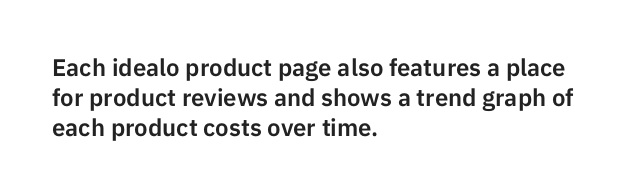
Q: Is the text italic (slanted)? A: No, it is upright.
Q: Is the text underlined? A: No.
Q: How is the paragraph aligned? A: Left-aligned.
Q: Is the spacing between letters normal or unusually wide? A: Normal.
